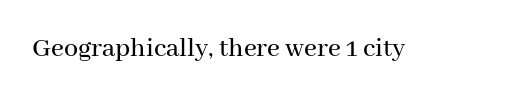
{"serif": "yes", "italic": "no", "width": "normal", "stroke_contrast": "medium", "x_height": "medium", "monospaced": "no", "underline": "no", "letter_spacing": "normal", "letter_spacing_em": 0.0, "glyph_px": 28}
